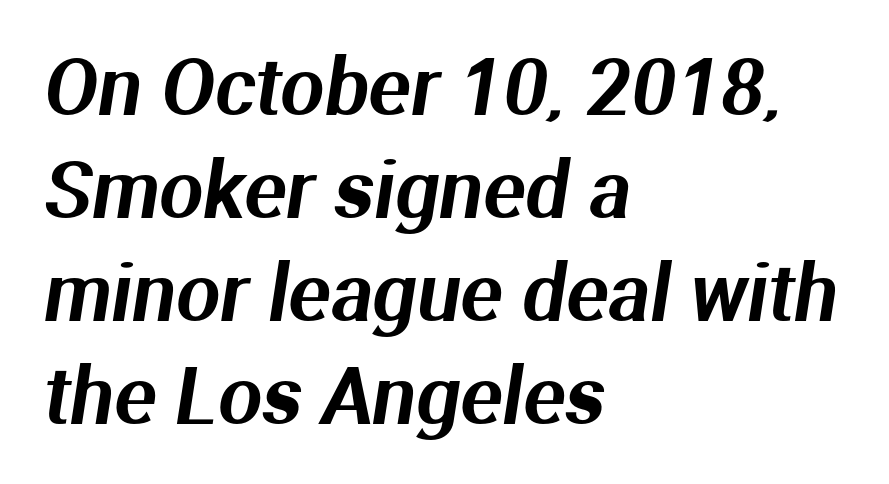
Q: Is the typeface a serif or a sans-serif typeface? A: Sans-serif.
Q: Is the text underlined? A: No.
Q: How is the paragraph aligned? A: Left-aligned.
Q: Is the spacing between letters normal or unusually wide? A: Normal.
Q: Is the spacing between lines tight, normal or loose? A: Normal.
Q: Width (condensed, normal, or wide)? A: Normal.
Q: Stroke contrast? A: Medium.
Q: x-height? A: Medium.
Q: Monospaced? A: No.
